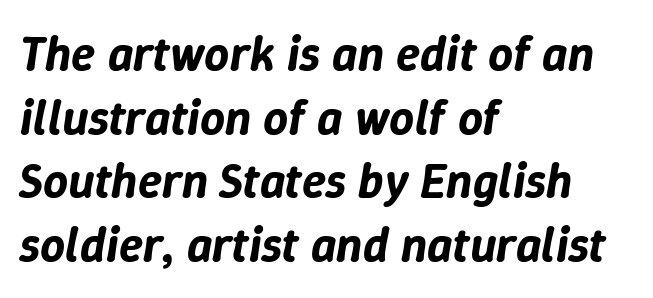
{"italic": "yes", "lean": "right", "slant_degrees": 9, "width": "normal", "stroke_contrast": "low", "x_height": "medium", "monospaced": "no", "underline": "no", "align": "left", "line_spacing": "normal", "line_spacing_ratio": 1.3, "letter_spacing": "normal", "letter_spacing_em": 0.0, "glyph_px": 49}
